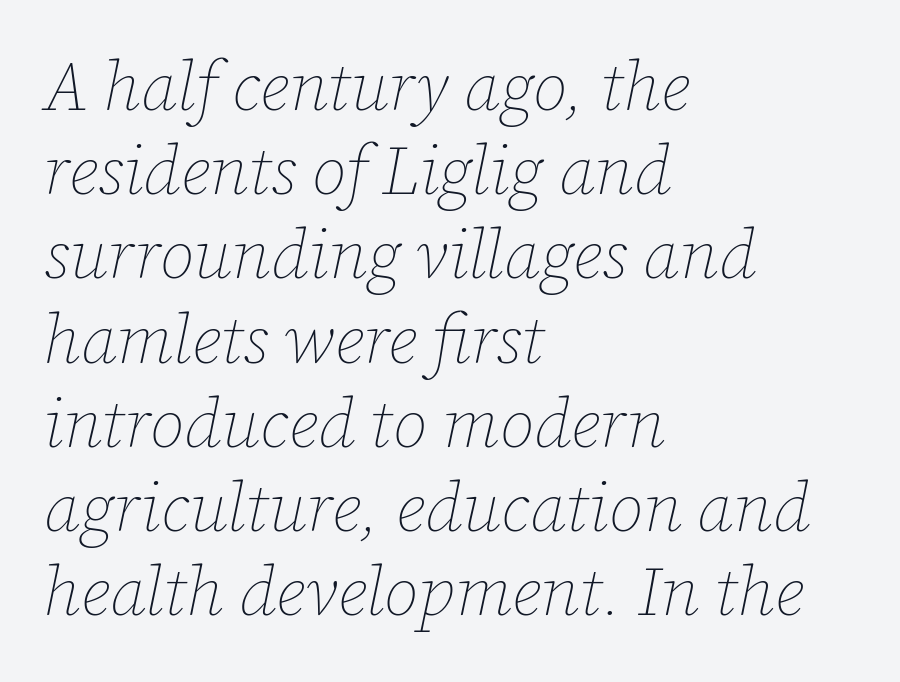
{"italic": "yes", "lean": "right", "slant_degrees": 12, "bold": "no", "weight": "thin", "width": "normal", "stroke_contrast": "low", "x_height": "medium", "monospaced": "no", "underline": "no", "align": "left", "line_spacing_ratio": 1.22, "letter_spacing": "normal", "letter_spacing_em": 0.0, "glyph_px": 69}
